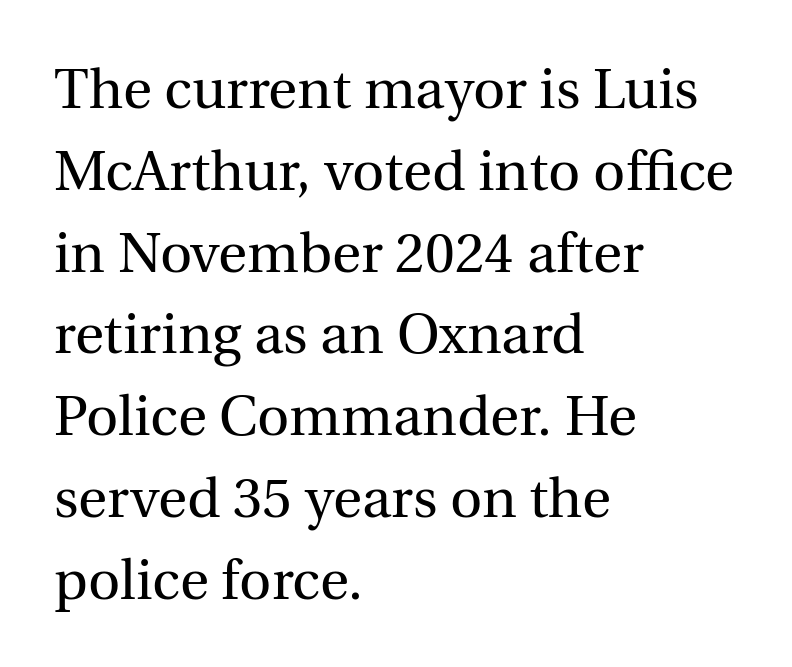
It's the straight-up-and-down kind of type. Stems and bowls with no extra thickness — not bold. You can tell from the footed stems that serif type was used. This sample keeps an unexceptional amount of space between lines. Each letter keeps its own natural width here, so spacing adapts to shape.
